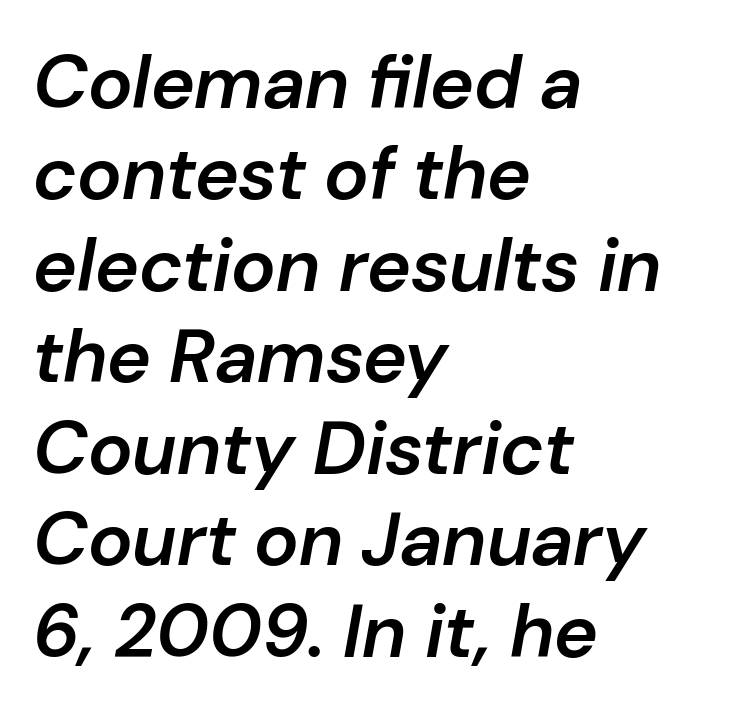
{"italic": "yes", "lean": "right", "slant_degrees": 10, "bold": "semi", "weight": "semibold", "width": "normal", "stroke_contrast": "low", "x_height": "medium", "monospaced": "no", "underline": "no", "align": "left", "line_spacing_ratio": 1.22, "letter_spacing": "normal", "letter_spacing_em": 0.0, "glyph_px": 75}
